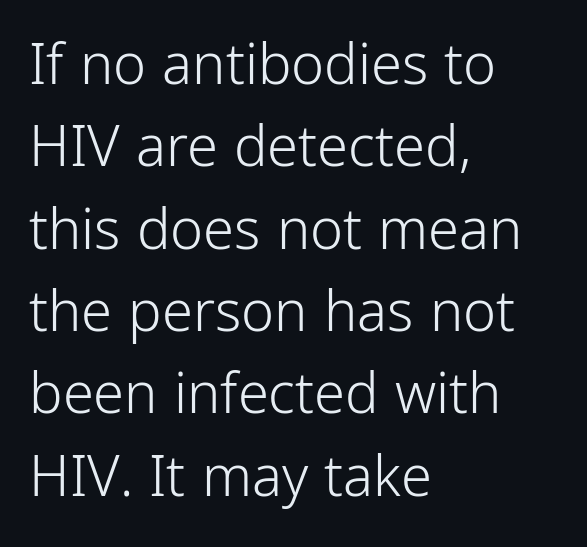
{"serif": "no", "italic": "no", "bold": "no", "weight": "light", "width": "condensed", "stroke_contrast": "low", "x_height": "medium", "monospaced": "no", "underline": "no", "align": "left", "line_spacing": "normal", "line_spacing_ratio": 1.47, "letter_spacing": "normal", "letter_spacing_em": 0.0, "glyph_px": 56}
